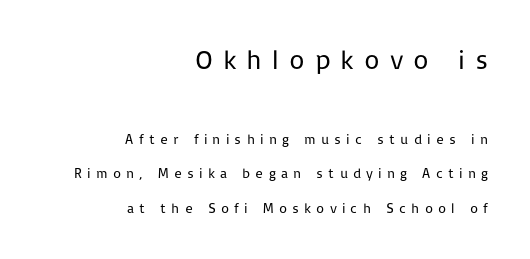
{"italic": "no", "bold": "no", "underline": "no", "align": "right", "line_spacing": "loose", "line_spacing_ratio": 2.46, "letter_spacing": "wide", "letter_spacing_em": 0.37, "larger_block": "first", "size_ratio": 1.93, "glyph_px": 27}
